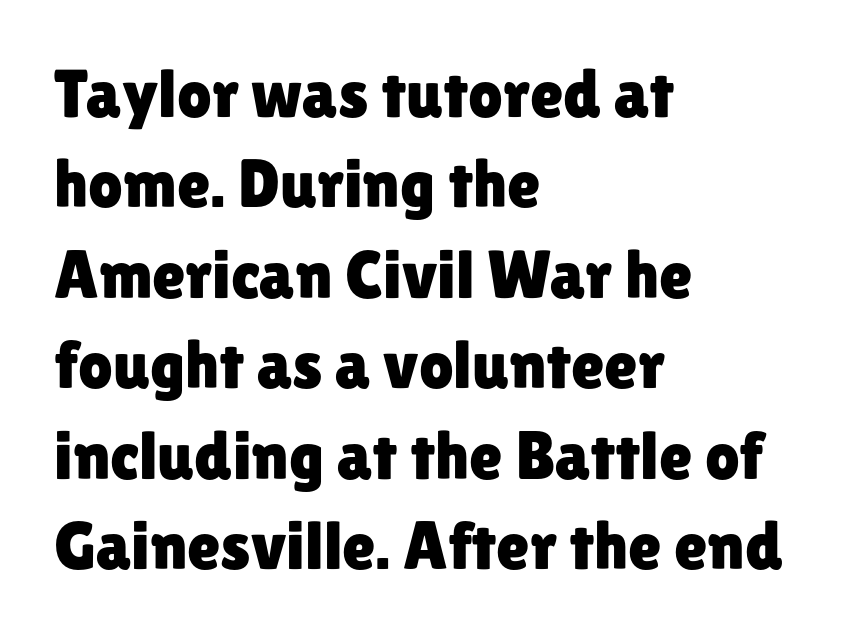
The image shows 68 px sans-serif type, upright; set left-aligned, normal line spacing (1.33x), normal letter spacing, not underlined; low stroke contrast and a medium x-height.
